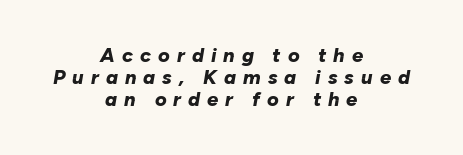
{"italic": "yes", "lean": "right", "slant_degrees": 10, "bold": "yes", "underline": "no", "align": "center", "line_spacing": "tight", "line_spacing_ratio": 1.11, "letter_spacing": "wide", "letter_spacing_em": 0.35, "glyph_px": 20}
